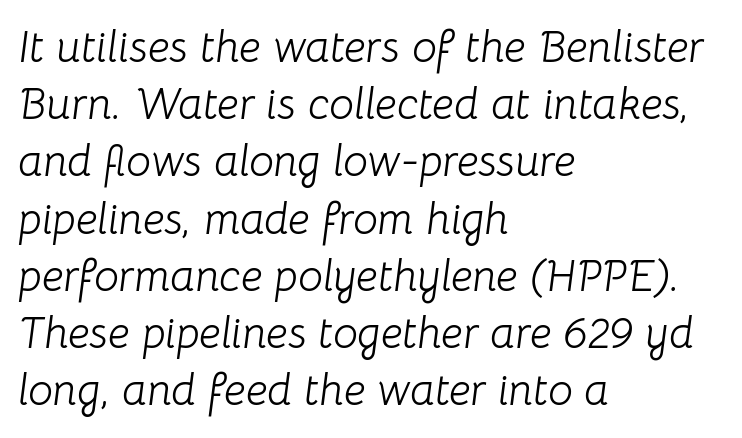
The image shows 44 px light type, italic (leaning right); set left-aligned, normal line spacing (1.3x), normal letter spacing, not underlined; low stroke contrast and a medium x-height.
